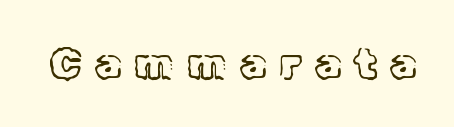
{"serif": "yes", "italic": "no", "bold": "no", "weight": "light", "width": "normal", "x_height": "medium", "monospaced": "no", "underline": "no", "letter_spacing": "wide", "letter_spacing_em": 0.32, "glyph_px": 42}
